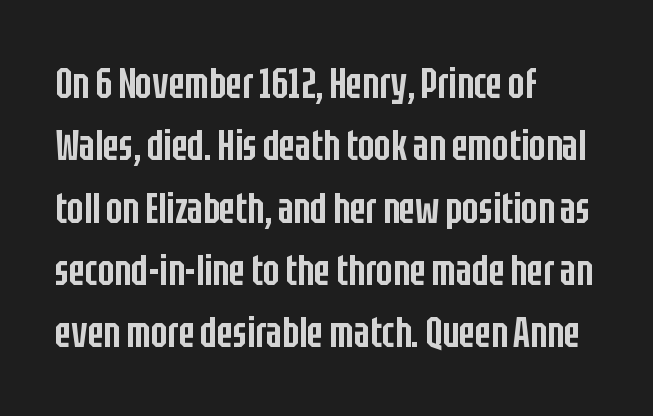
{"serif": "no", "italic": "no", "bold": "semi", "weight": "semibold", "width": "condensed", "stroke_contrast": "low", "x_height": "large", "monospaced": "no", "underline": "no", "align": "left", "line_spacing": "normal", "line_spacing_ratio": 1.45, "letter_spacing": "normal", "letter_spacing_em": 0.0, "glyph_px": 43}
